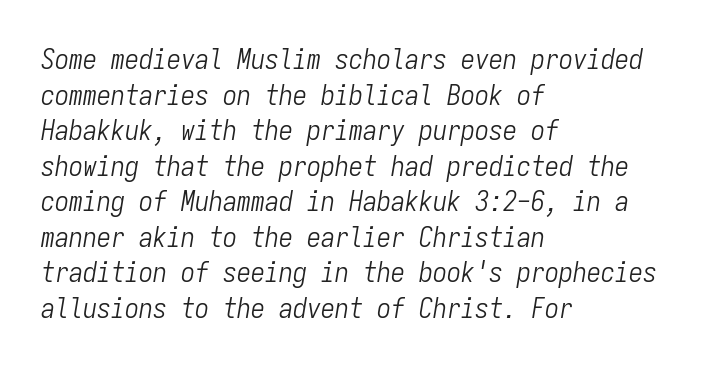
The image shows 28 px light, condensed type, italic (leaning right), monospaced; set left-aligned, normal line spacing (1.27x), normal letter spacing, not underlined; low stroke contrast and a medium x-height.
